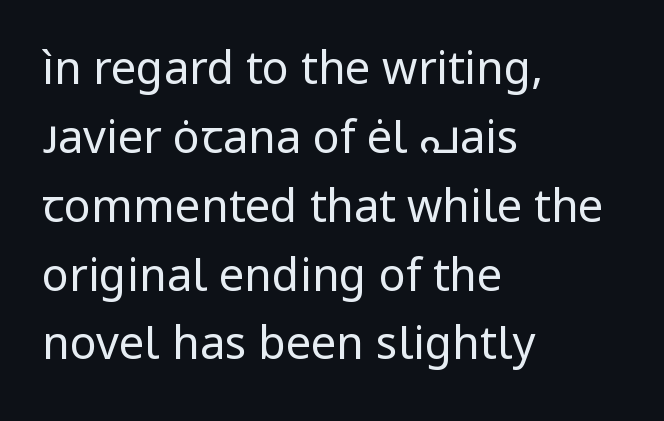
The image shows 45 px regular-weight sans-serif type, upright; set left-aligned, normal line spacing (1.53x), normal letter spacing, not underlined; low stroke contrast and a medium x-height.
